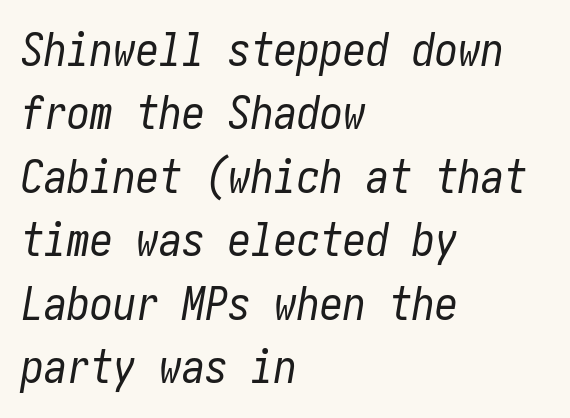
The setting favours the left margin, as ordinary paragraphs usually do. Inter-character spacing is left at the font's built-in metrics. Leading: standard. The typeface has the unassuming heft of standard copy or less. Slant detected: the letters are inclined. The zone under the glyphs is completely vacant.
